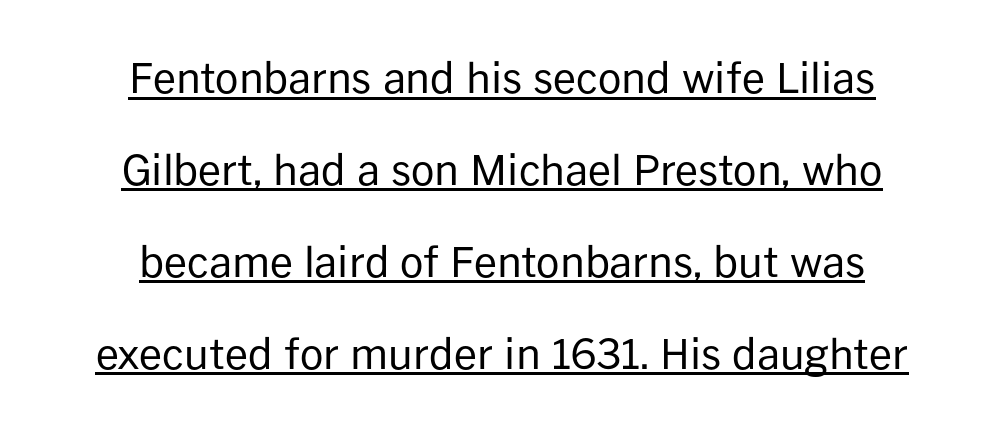
Q: Is the text bold? A: No.
Q: Is the text italic (slanted)? A: No, it is upright.
Q: Is the typeface a serif or a sans-serif typeface? A: Sans-serif.
Q: Is the text underlined? A: Yes.
Q: How is the paragraph aligned? A: Centered.
Q: Is the spacing between letters normal or unusually wide? A: Normal.
Q: Is the spacing between lines tight, normal or loose? A: Loose.
Q: Width (condensed, normal, or wide)? A: Normal.
Q: Stroke contrast? A: Low.
Q: x-height? A: Medium.
Q: Monospaced? A: No.
